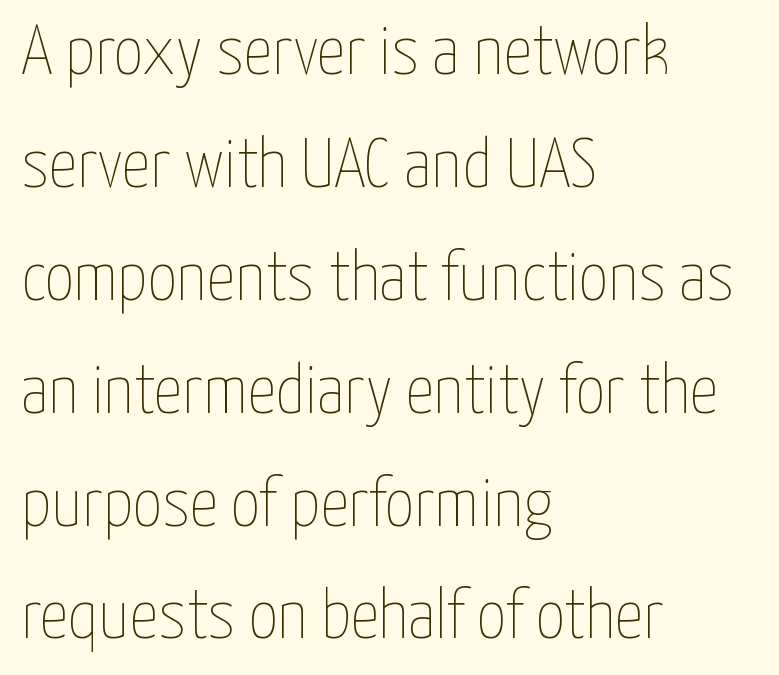
The image shows 71 px thin, condensed type, upright; set left-aligned, normal line spacing (1.59x), normal letter spacing, not underlined; low stroke contrast and a medium x-height.
